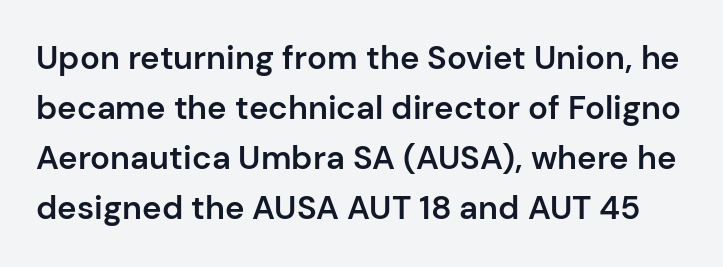
The image shows 33 px semibold sans-serif type, upright; set normal line spacing (1.52x), normal letter spacing, not underlined; low stroke contrast and a medium x-height.
